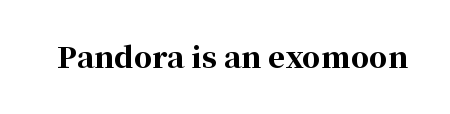
Q: Is the text bold? A: Yes.
Q: Is the text italic (slanted)? A: No, it is upright.
Q: Is the typeface a serif or a sans-serif typeface? A: Serif.
Q: Is the text underlined? A: No.
Q: Is the spacing between letters normal or unusually wide? A: Normal.
Q: Width (condensed, normal, or wide)? A: Normal.
Q: Stroke contrast? A: High.
Q: x-height? A: Medium.
Q: Monospaced? A: No.
